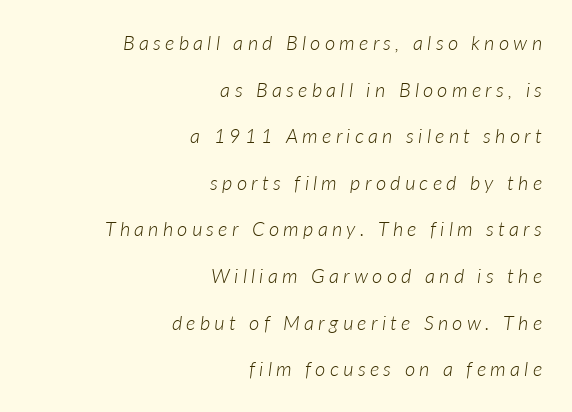
The font's italic variant was chosen for this text. The text block is weighted toward the right margin, trailing off unevenly leftward. Honestly, the letter spacing is so wide it's the main thing you notice. Underline: absent. One glance says open: line gaps are wider than usual. No heavy texture on the line: the type isn't bold.
